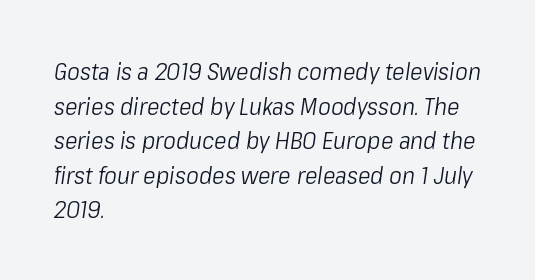
{"italic": "yes", "lean": "right", "slant_degrees": 8, "bold": "no", "underline": "no", "align": "left", "line_spacing": "normal", "line_spacing_ratio": 1.44, "letter_spacing": "normal", "letter_spacing_em": 0.0, "glyph_px": 24}
